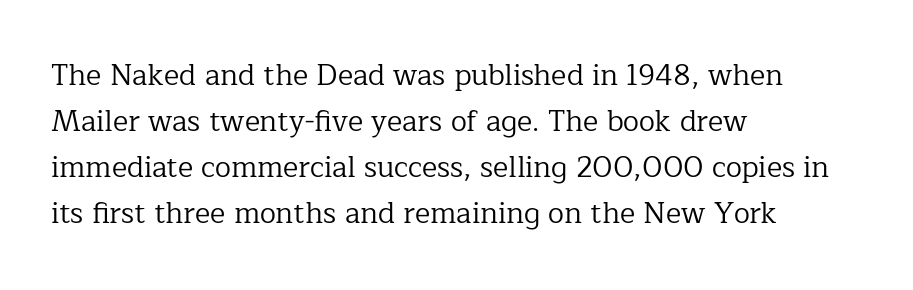
{"serif": "yes", "italic": "no", "bold": "no", "weight": "regular", "width": "normal", "stroke_contrast": "low", "x_height": "medium", "monospaced": "no", "underline": "no", "align": "left", "line_spacing": "normal", "line_spacing_ratio": 1.59, "letter_spacing": "normal", "letter_spacing_em": 0.0, "glyph_px": 29}
